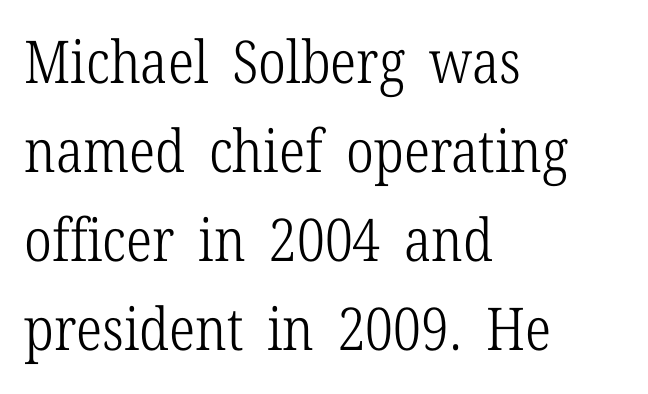
{"serif": "yes", "italic": "no", "bold": "no", "weight": "light", "width": "condensed", "stroke_contrast": "low", "x_height": "medium", "monospaced": "no", "underline": "no", "align": "left", "line_spacing": "normal", "line_spacing_ratio": 1.51, "letter_spacing": "normal", "letter_spacing_em": 0.0, "glyph_px": 59}
